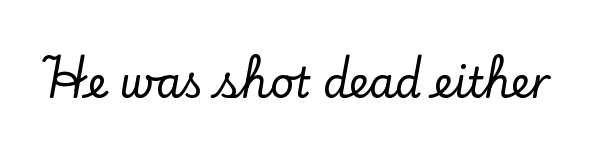
The rendering shows small feet on the letterforms — a serif design. Any mark beneath the type? The region is blank. The passage shown is typed in a proportional face where columns would drift.
